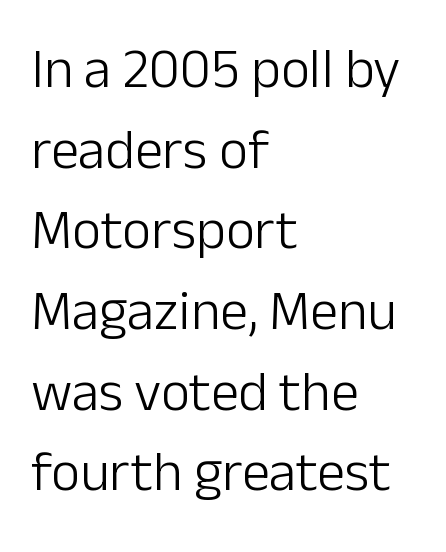
{"serif": "no", "italic": "no", "bold": "no", "weight": "light", "width": "normal", "stroke_contrast": "low", "x_height": "medium", "monospaced": "no", "underline": "no", "align": "left", "line_spacing": "normal", "line_spacing_ratio": 1.44, "letter_spacing": "normal", "letter_spacing_em": 0.0, "glyph_px": 56}
